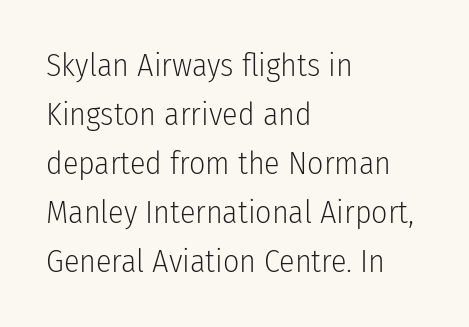
The image shows 32 px light, condensed sans-serif type, upright; set left-aligned, normal line spacing (1.53x), normal letter spacing, not underlined; low stroke contrast and a medium x-height.
